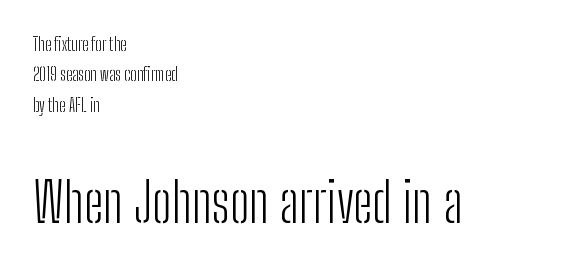
{"serif": "no", "italic": "no", "bold": "no", "weight": "light", "width": "condensed", "stroke_contrast": "low", "x_height": "medium", "monospaced": "no", "underline": "no", "align": "left", "line_spacing": "normal", "line_spacing_ratio": 1.69, "letter_spacing": "normal", "letter_spacing_em": 0.0, "larger_block": "second", "size_ratio": 3.06, "glyph_px": 55}
